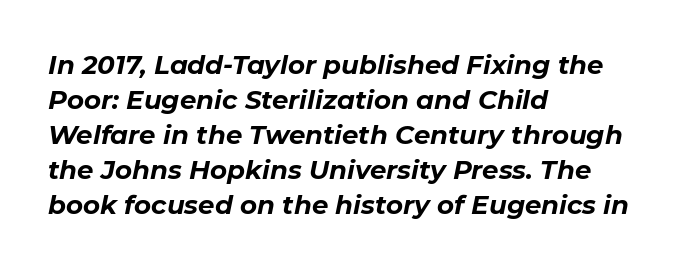
The image shows 26 px bold type, italic (leaning right); set left-aligned, normal line spacing (1.35x), normal letter spacing, not underlined.
